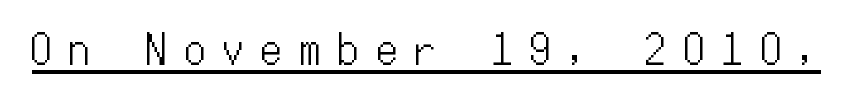
Monospaced: the letters line up in strict vertical columns. This sample carries an underscore along the baseline area. A typesetter would call this heavily tracked-out type. Vertical strokes here are truly vertical.
